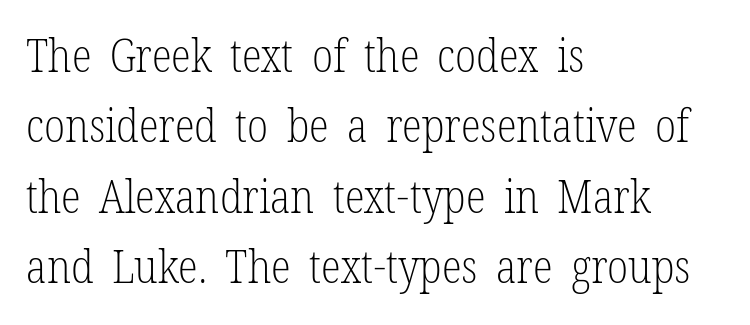
{"serif": "yes", "italic": "no", "bold": "no", "weight": "light", "width": "condensed", "stroke_contrast": "low", "x_height": "medium", "monospaced": "no", "underline": "no", "align": "left", "line_spacing": "normal", "line_spacing_ratio": 1.53, "letter_spacing": "normal", "letter_spacing_em": 0.0, "glyph_px": 46}
